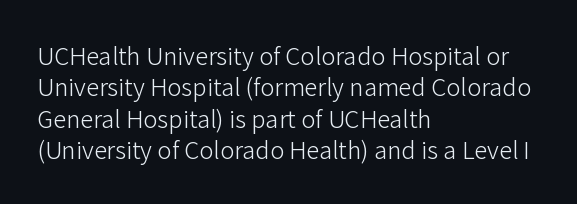
What stands out about the letter spacing? Nothing — it is the standard amount. Unmarked baselines from the first word to the last. The rendering anchors every line to the left-hand side. Regarding leading, the lines here are spaced in the standard way. Compared with a typical body face, this is equally light or lighter still. In terms of posture, this sample is upright.
